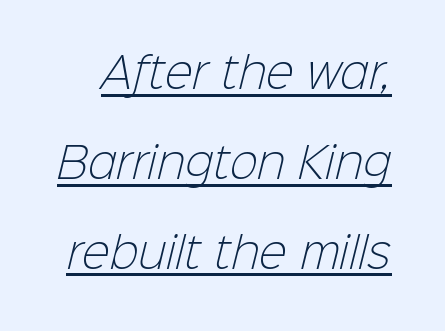
The image shows 42 px light sans-serif type; set loose line spacing (2.14x), normal letter spacing, underlined; low stroke contrast and a medium x-height.
